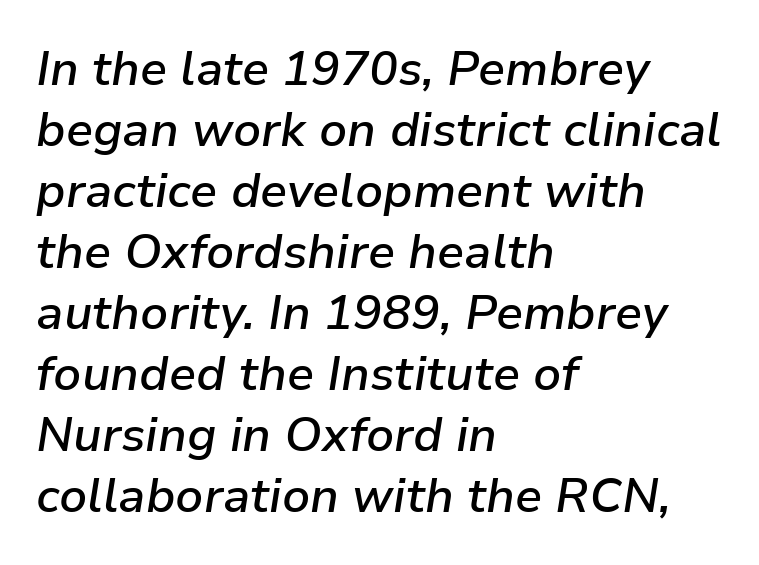
Q: Is the text bold? A: Semi-bold.
Q: Is the text italic (slanted)? A: Yes, it leans right by about 9 degrees.
Q: Is the text underlined? A: No.
Q: How is the paragraph aligned? A: Left-aligned.
Q: Is the spacing between letters normal or unusually wide? A: Normal.
Q: Is the spacing between lines tight, normal or loose? A: Normal.
Q: Width (condensed, normal, or wide)? A: Normal.
Q: Stroke contrast? A: Low.
Q: x-height? A: Medium.
Q: Monospaced? A: No.
